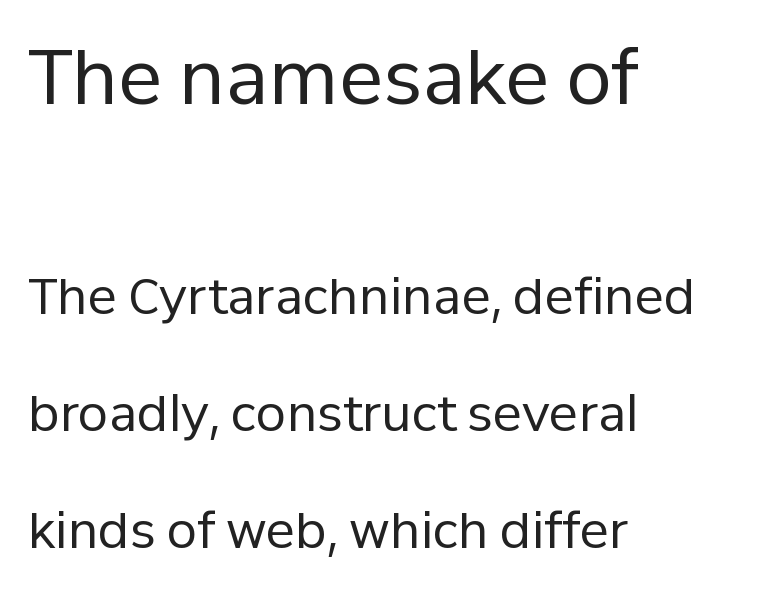
Heaviness? Minimal to ordinary, like unemphasized prose. Each new line begins a long way beneath the previous one. The type family on display is of the sans-serif kind. These lines stack with their left ends in a neat column. Descenders hang freely into open space. What stands out about the letter spacing? Nothing — it is the standard amount.
